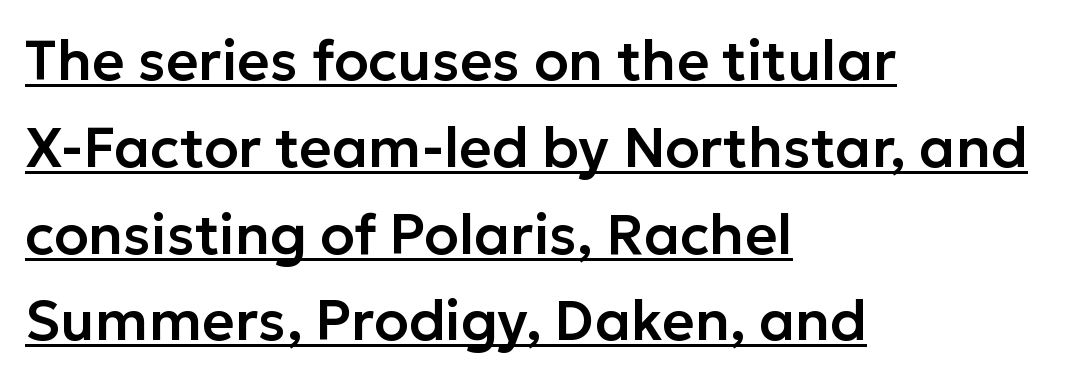
The image shows 56 px sans-serif type, upright; set left-aligned, normal line spacing (1.55x), normal letter spacing, underlined; low stroke contrast and a medium x-height.
